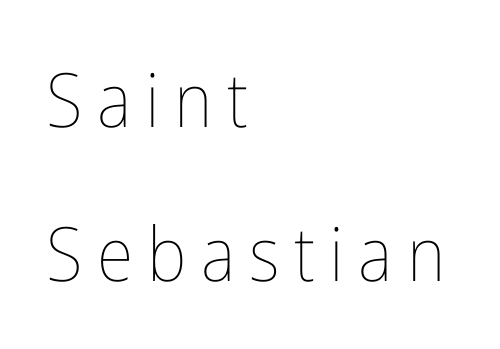
This sample uses an upright cut, with every glyph sitting square on the baseline. This rendering features lettering with no underline. Think of a printed novel: that variable character pitch is what you see here. Where is the straight margin? On the left.
